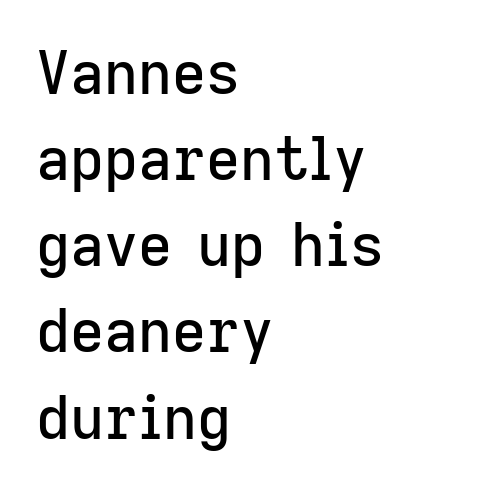
{"serif": "no", "italic": "no", "width": "normal", "stroke_contrast": "low", "x_height": "medium", "monospaced": "no", "underline": "no", "align": "left", "line_spacing": "normal", "line_spacing_ratio": 1.46, "letter_spacing": "normal", "letter_spacing_em": 0.0, "glyph_px": 59}
